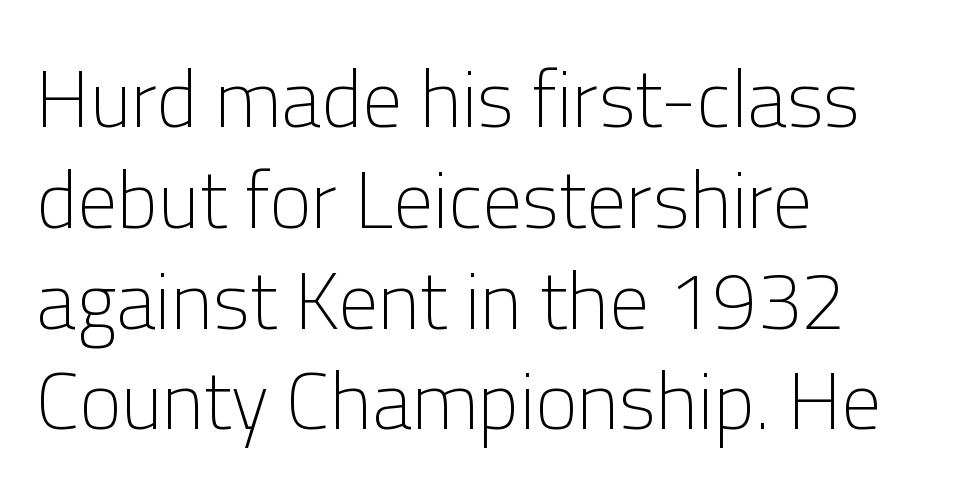
The image shows 80 px light sans-serif type, upright; set left-aligned, normal line spacing (1.26x), normal letter spacing, not underlined; low stroke contrast and a medium x-height.
